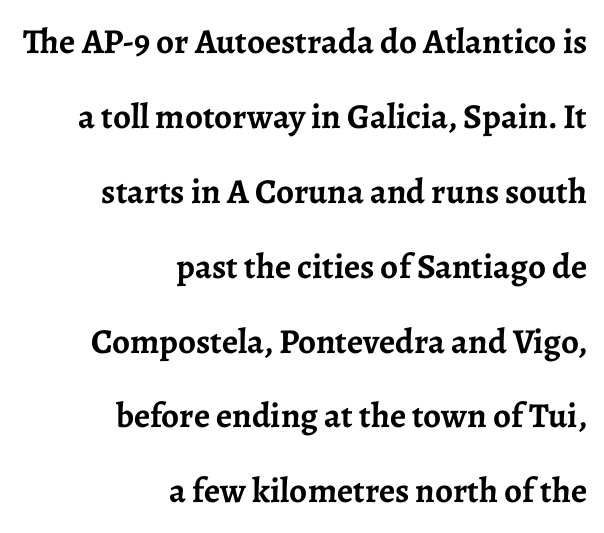
{"serif": "yes", "italic": "no", "bold": "yes", "weight": "semibold", "width": "normal", "stroke_contrast": "low", "x_height": "medium", "monospaced": "no", "underline": "no", "align": "right", "line_spacing": "loose", "line_spacing_ratio": 2.14, "letter_spacing": "normal", "letter_spacing_em": 0.0, "glyph_px": 35}
